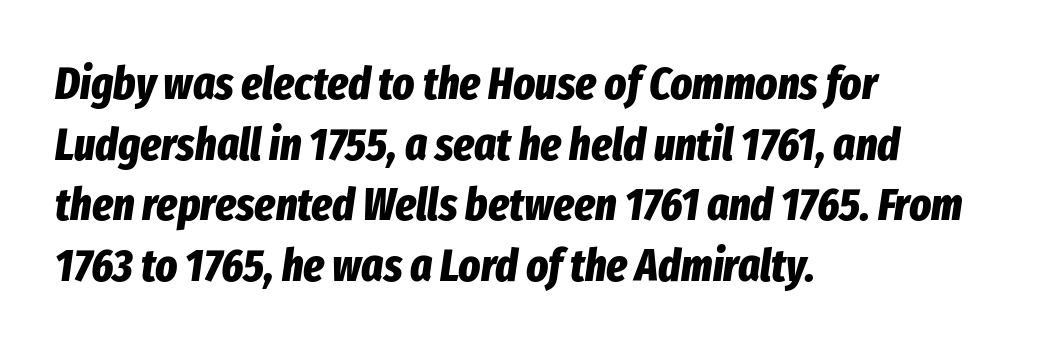
The rows are spaced the way most documents space them. Students, note that the glyphs here touch the page at normal intervals. The rendering uses natural spacing where letterforms have individual widths. These lines were composed using italics.
